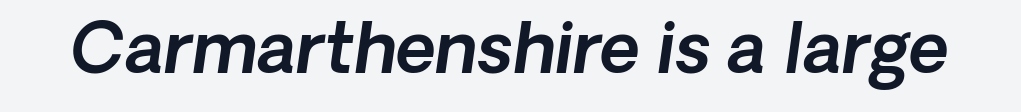
Do the characters align in a grid? No, the font is proportional. Has an underline been added? It has not. Observe the lean: these are italic letterforms. Between one letter and the next there's only the usual sliver of space.
